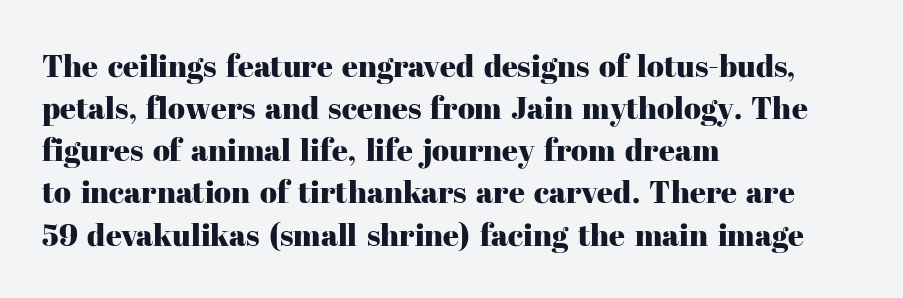
What's the leading like? Ordinary, nothing unusual. The specimen omits any rule beneath the text block's lines. Ordinary non-slanted type is in use. The letters advance in unequal steps, a hallmark of proportional type.
